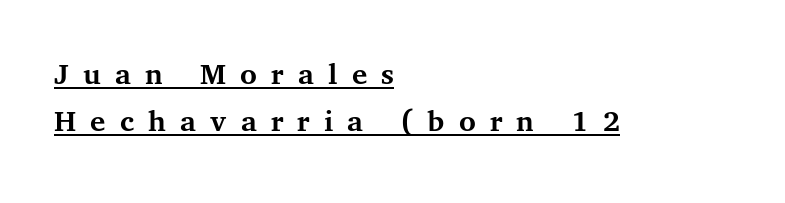
The image shows 32 px semibold serif type, upright; set left-aligned, normal line spacing (1.47x), unusually wide letter spacing (+0.44 em), underlined; medium stroke contrast and a medium x-height.
